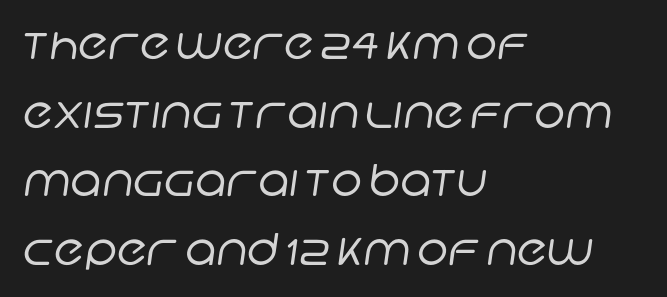
Q: Is the text bold? A: No.
Q: Is the typeface a serif or a sans-serif typeface? A: Sans-serif.
Q: Is the text underlined? A: No.
Q: How is the paragraph aligned? A: Left-aligned.
Q: Is the spacing between letters normal or unusually wide? A: Normal.
Q: Is the spacing between lines tight, normal or loose? A: Normal.
Q: Width (condensed, normal, or wide)? A: Normal.
Q: Stroke contrast? A: Low.
Q: x-height? A: Large.
Q: Monospaced? A: No.
